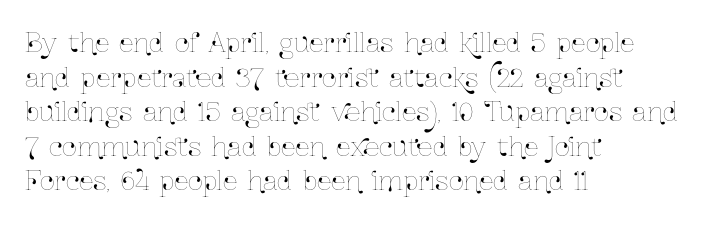
{"italic": "no", "underline": "no", "align": "left", "line_spacing": "normal", "line_spacing_ratio": 1.33, "letter_spacing": "normal", "letter_spacing_em": 0.0, "glyph_px": 26}
